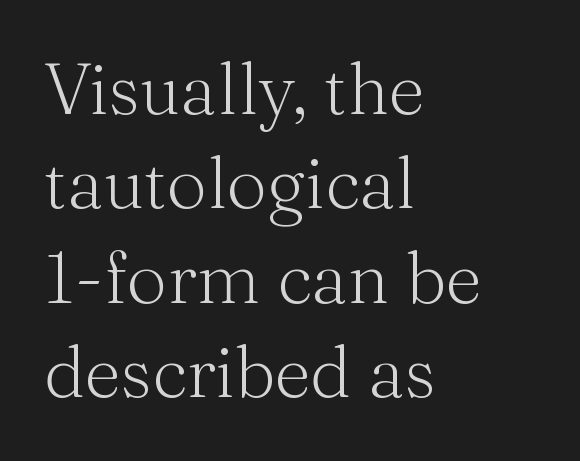
The image shows 71 px light serif type, upright; set left-aligned, normal line spacing (1.33x), normal letter spacing, not underlined; medium stroke contrast and a medium x-height.
